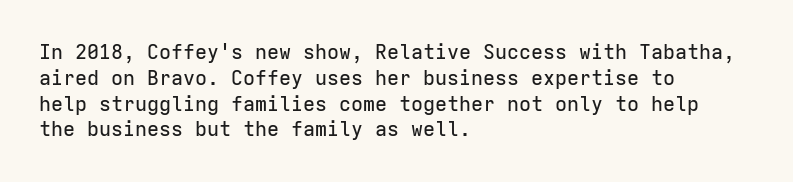
{"italic": "no", "underline": "no", "align": "left", "line_spacing": "normal", "line_spacing_ratio": 1.29, "letter_spacing": "normal", "letter_spacing_em": 0.0, "glyph_px": 20}
